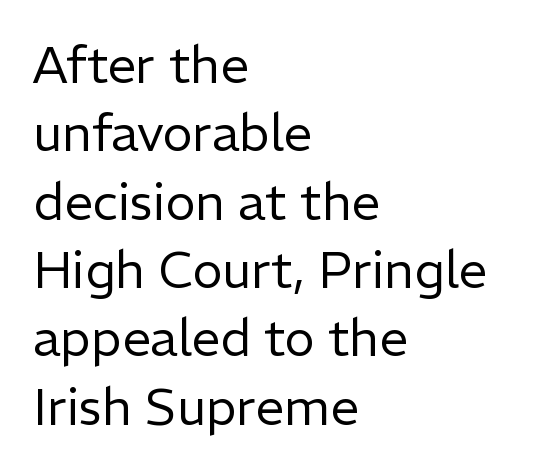
The image shows 51 px regular-weight sans-serif type, upright; set left-aligned, normal line spacing (1.34x), normal letter spacing, not underlined; low stroke contrast and a medium x-height.
